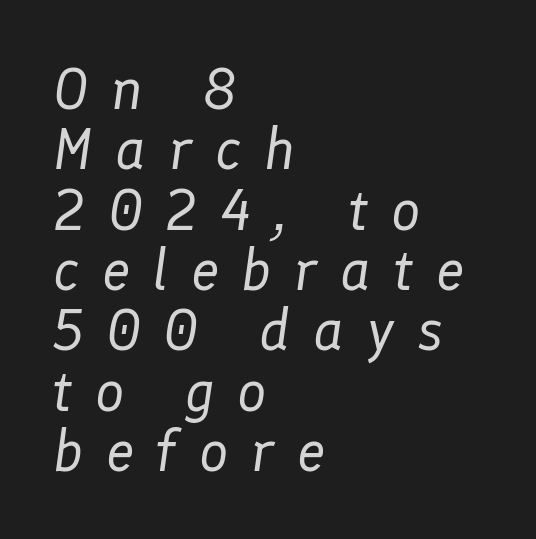
The rendering uses natural spacing where letterforms have individual widths. Weight: in the light-to-regular range. The space between consecutive lines is stingy. There is plenty of visible air inserted between adjacent glyphs. Italic: yes, the glyphs are oblique.
